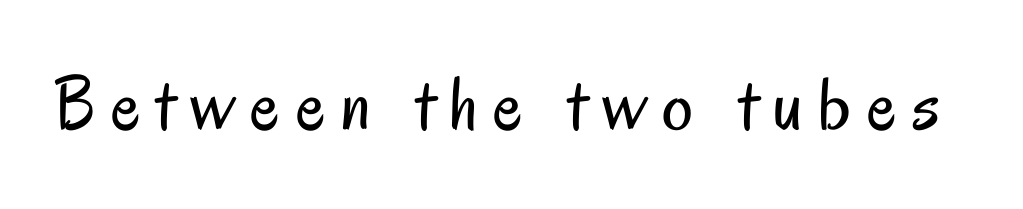
Q: Is the text bold? A: No.
Q: Is the text italic (slanted)? A: No, it is upright.
Q: Is the typeface a serif or a sans-serif typeface? A: Sans-serif.
Q: Is the text underlined? A: No.
Q: Is the spacing between letters normal or unusually wide? A: Unusually wide.
Q: Width (condensed, normal, or wide)? A: Condensed.
Q: Stroke contrast? A: Low.
Q: x-height? A: Small.
Q: Monospaced? A: No.
